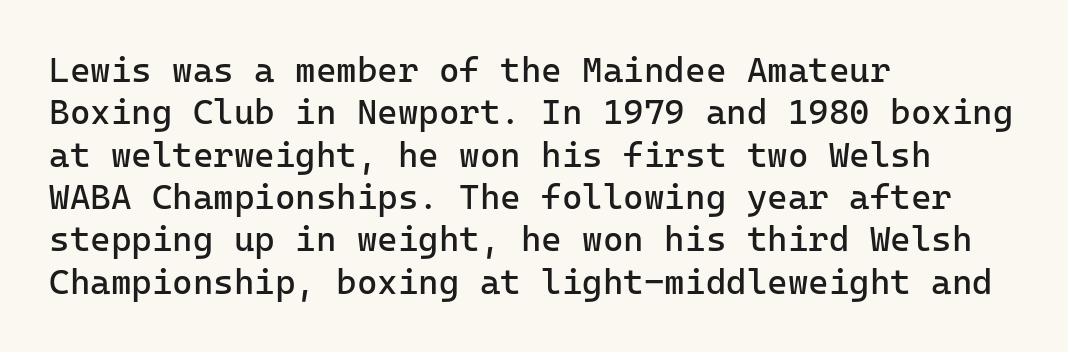
{"serif": "no", "italic": "no", "bold": "no", "weight": "regular", "width": "normal", "stroke_contrast": "low", "x_height": "medium", "monospaced": "yes", "underline": "no", "align": "left", "line_spacing_ratio": 1.21, "letter_spacing": "normal", "letter_spacing_em": 0.0, "glyph_px": 35}
